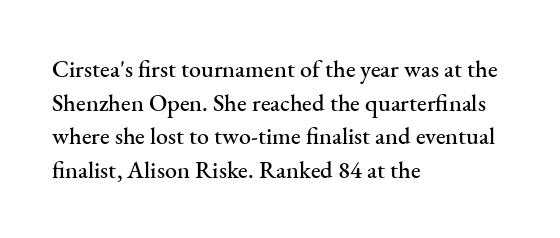
Leading matches the norm, producing a regular column. Every stem runs plumb, perpendicular to the baseline. Underline: absent. In CSS terms this would be text-align: left. Here the glyphs are tracked normally, forming tight word shapes.
